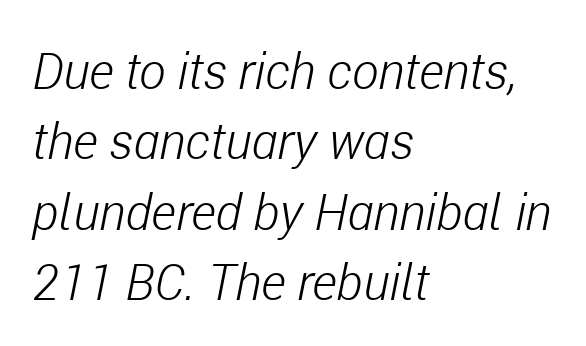
{"italic": "yes", "lean": "right", "slant_degrees": 11, "bold": "no", "weight": "light", "width": "condensed", "stroke_contrast": "low", "x_height": "medium", "monospaced": "no", "underline": "no", "align": "left", "line_spacing": "normal", "line_spacing_ratio": 1.41, "letter_spacing": "normal", "letter_spacing_em": 0.0, "glyph_px": 50}
